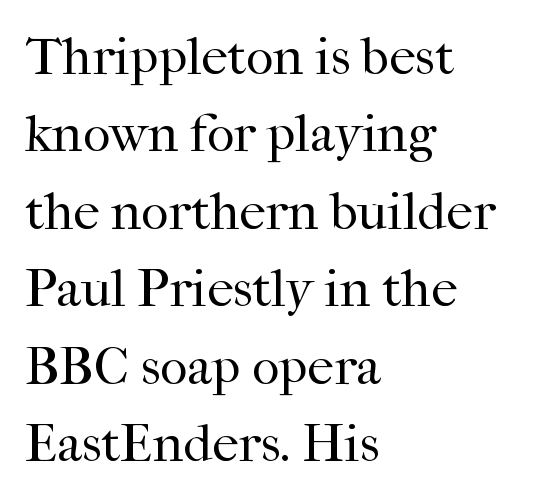
Q: Is the text bold? A: No.
Q: Is the text italic (slanted)? A: No, it is upright.
Q: Is the typeface a serif or a sans-serif typeface? A: Serif.
Q: Is the text underlined? A: No.
Q: How is the paragraph aligned? A: Left-aligned.
Q: Is the spacing between letters normal or unusually wide? A: Normal.
Q: Is the spacing between lines tight, normal or loose? A: Normal.
Q: Width (condensed, normal, or wide)? A: Normal.
Q: Stroke contrast? A: High.
Q: x-height? A: Medium.
Q: Monospaced? A: No.
